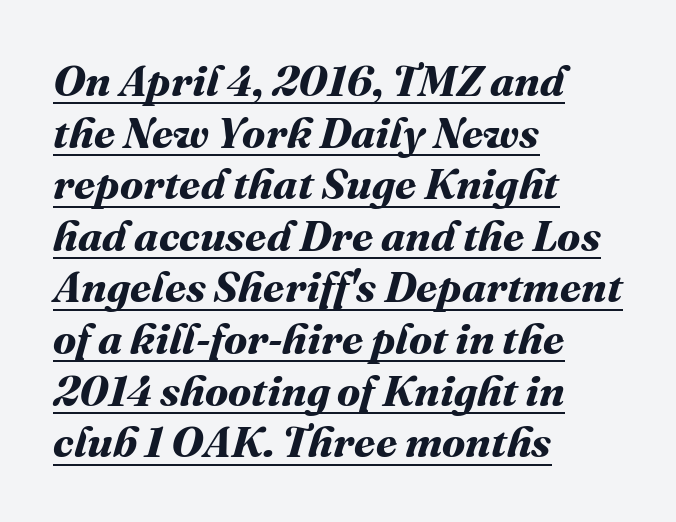
This rendering leaves character spacing at its baseline value. A full-strength bold gives these letters their thick strokes. Check the space under the baseline: a stroke is drawn there. Typeset ragged right — the left edge is the straight one. Proportional: the letters do not fall into vertical columns.
